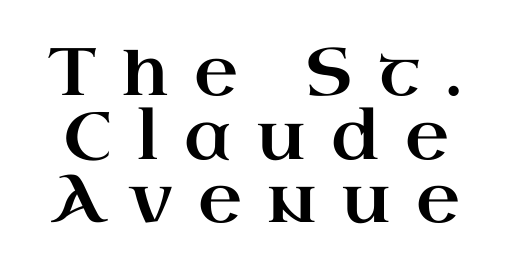
The image shows 67 px wide serif type, upright; set tight line spacing (0.95x), unusually wide letter spacing (+0.38 em), not underlined; high stroke contrast and a small x-height.
